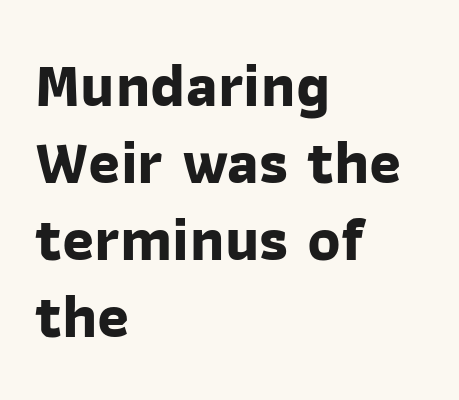
The image shows 61 px bold sans-serif type; set left-aligned, normal line spacing (1.26x), normal letter spacing, not underlined; low stroke contrast and a medium x-height.
